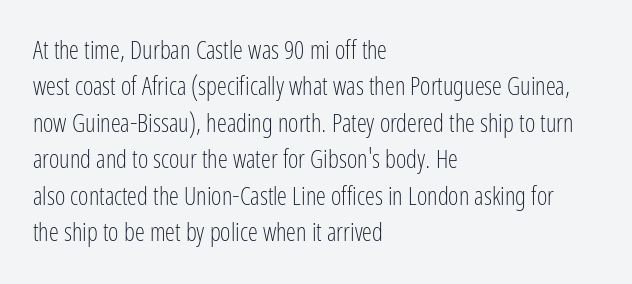
{"italic": "no", "bold": "no", "underline": "no", "align": "left", "line_spacing": "normal", "line_spacing_ratio": 1.46, "letter_spacing": "normal", "letter_spacing_em": 0.0, "glyph_px": 25}
